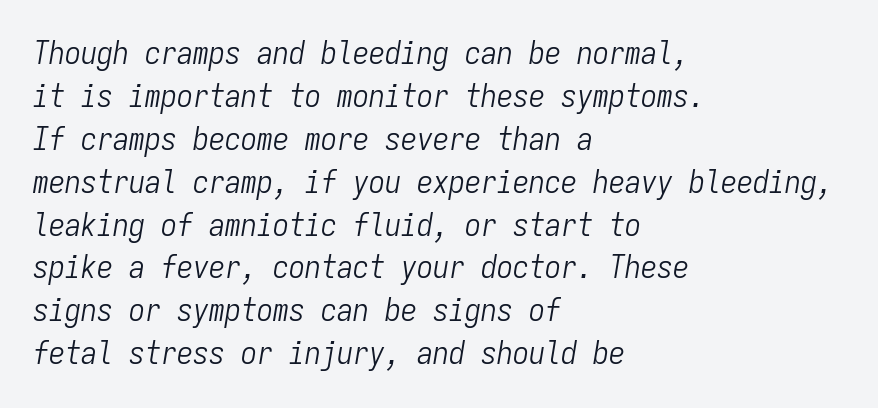
Interline gaps are of average width in this sample. Alignment: flush left. The specimen omits any rule beneath the text block's lines. The face used here is rendered with its standard letterfit. Weight class: somewhere from thin through regular. Do the characters align in a grid? Yes, the font is monospaced.
